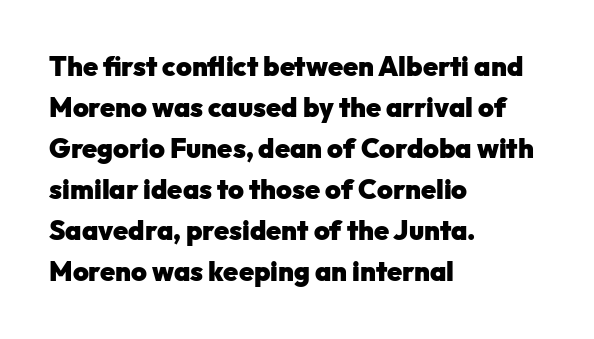
{"italic": "no", "bold": "yes", "underline": "no", "align": "left", "line_spacing": "normal", "line_spacing_ratio": 1.52, "letter_spacing": "normal", "letter_spacing_em": 0.0, "glyph_px": 27}
